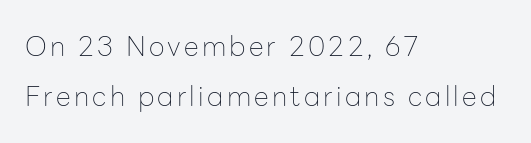
The image shows 27 px text type, upright; set left-aligned, line spacing 1.84x, not underlined.
